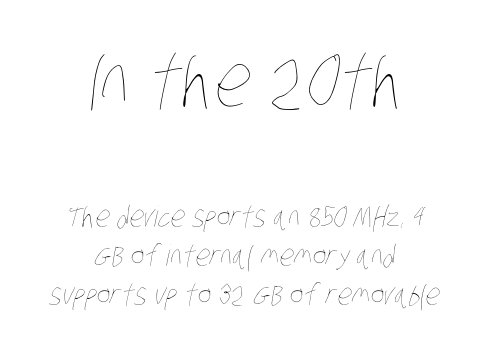
The image shows 72 px thin, condensed type; set centered, normal line spacing (1.36x), normal letter spacing, not underlined; the first (top) block is 2.48x larger; low stroke contrast and a large x-height.
